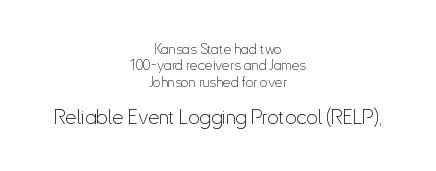
Q: Is the text bold? A: No.
Q: Is the text italic (slanted)? A: No, it is upright.
Q: Is the text underlined? A: No.
Q: How is the paragraph aligned? A: Centered.
Q: Is the spacing between letters normal or unusually wide? A: Normal.
Q: Which block of text is set in a larger size, the first (top) or the second (bottom)? A: The second (bottom) one.
